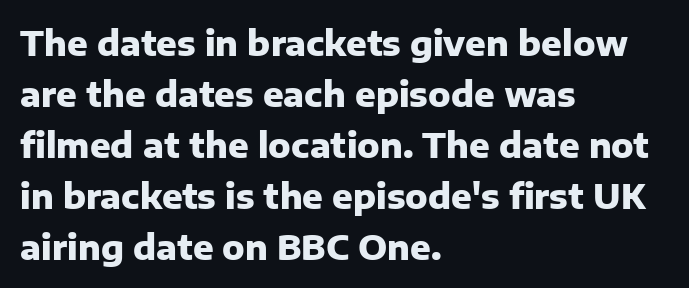
Rule under the text: the space is simply empty. Note the varied advance widths — an 'i' is clearly narrower than an 'm'. The type family on display is of the sans-serif kind. This is roman type, the default non-slanted kind.
